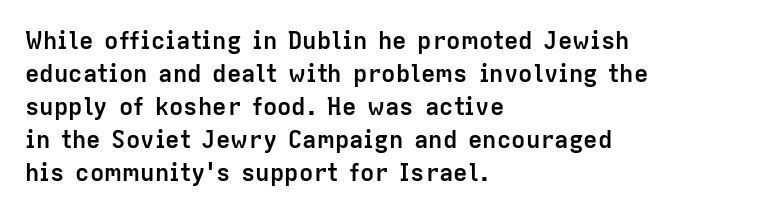
{"italic": "no", "bold": "yes", "underline": "no", "align": "left", "line_spacing": "normal", "line_spacing_ratio": 1.38, "letter_spacing": "normal", "letter_spacing_em": 0.0, "glyph_px": 24}
